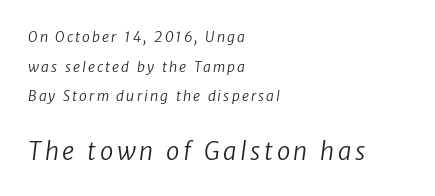
{"bold": "no", "underline": "no", "align": "left", "line_spacing": "loose", "line_spacing_ratio": 2.12, "larger_block": "second", "size_ratio": 1.71, "glyph_px": 24}
